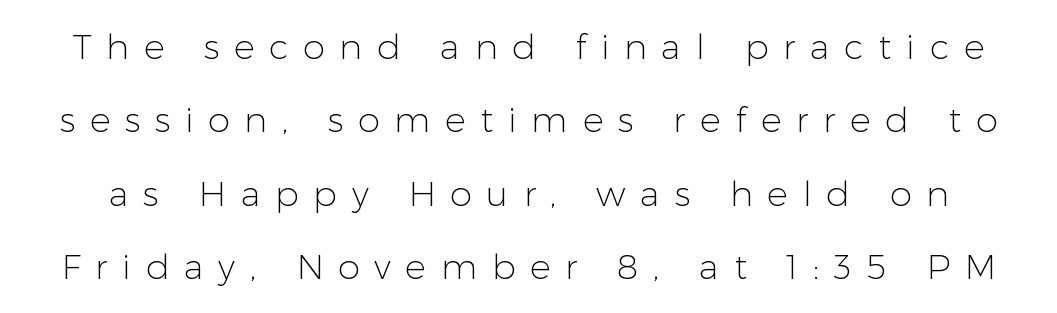
The image shows 35 px light sans-serif type, upright; set loose line spacing (2.1x), unusually wide letter spacing (+0.42 em), not underlined; low stroke contrast and a medium x-height.
